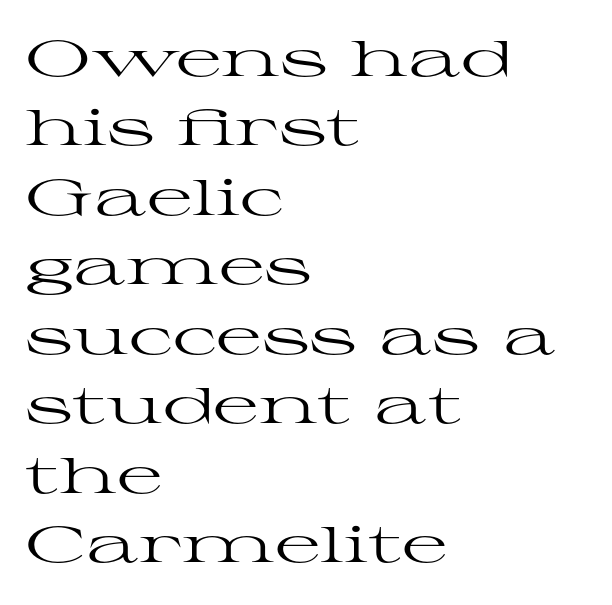
The image shows 50 px regular-weight, wide serif type, upright; set left-aligned, normal line spacing (1.39x), normal letter spacing, not underlined; high stroke contrast and a medium x-height.
